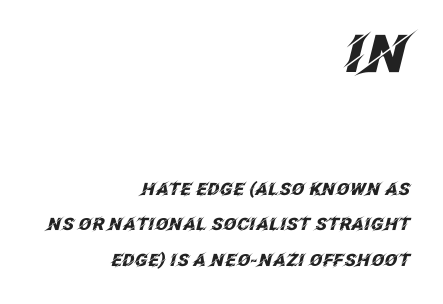
Character size in the leading block exceeds that of the trailing block. The setting favours the right margin, as signatures and pull-quotes sometimes do. Regarding leading, the lines here are spaced well apart. Descender tails drop into unmarked territory. The whole block is typeset with a tilt.
